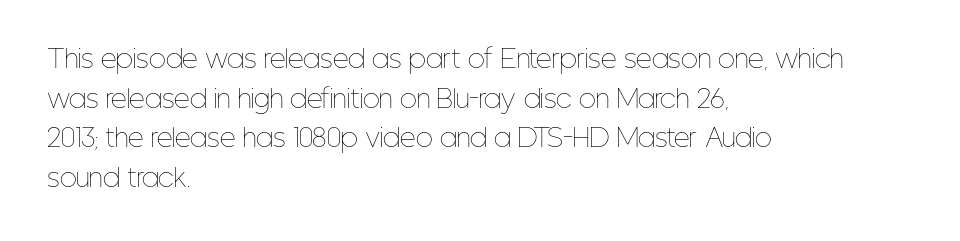
The image shows 25 px text type, upright; set left-aligned, normal line spacing (1.59x), normal letter spacing, not underlined.
